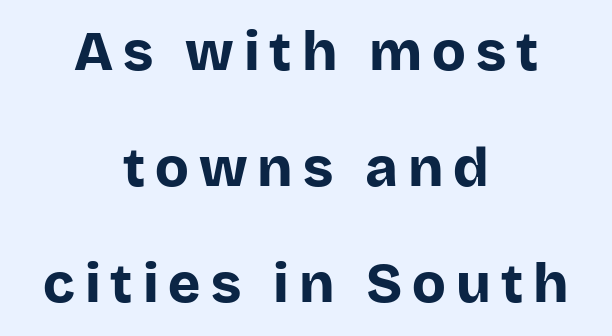
{"serif": "no", "italic": "no", "bold": "yes", "weight": "bold", "width": "normal", "stroke_contrast": "low", "x_height": "large", "monospaced": "no", "underline": "no", "align": "center", "line_spacing": "loose", "line_spacing_ratio": 2.11, "glyph_px": 55}
